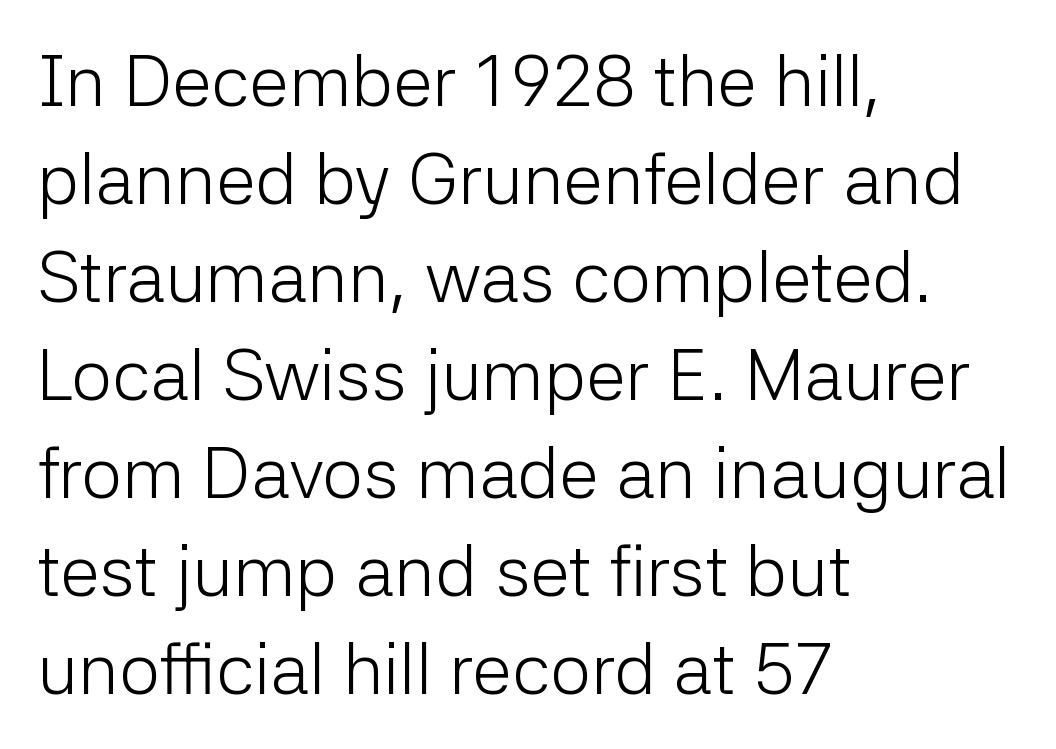
The image shows 72 px light sans-serif type, upright; set left-aligned, normal line spacing (1.36x), normal letter spacing, not underlined; low stroke contrast and a medium x-height.
